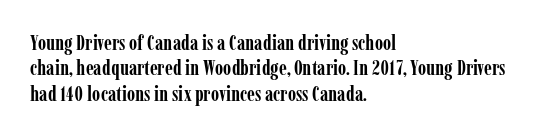
The gaps between neighbouring characters are ordinary and unremarkable. Heavy, bold letterforms. Posture: straight, roman, zero tilt. Caption: multi-line text, flush left, ragged right. Clear beneath every line of the passage.
